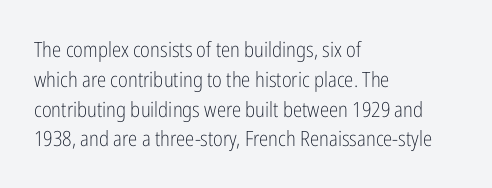
The image shows 21 px text type, upright; set left-aligned, normal line spacing (1.42x), normal letter spacing, not underlined.
